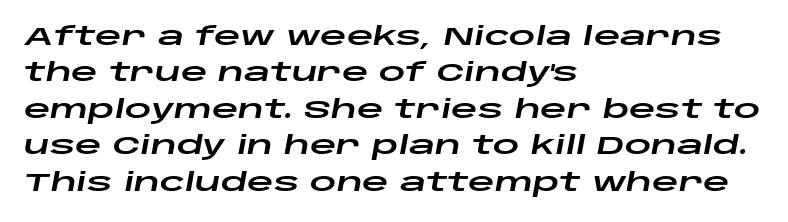
Q: Is the text italic (slanted)? A: Yes, it leans right by about 10 degrees.
Q: Is the text underlined? A: No.
Q: How is the paragraph aligned? A: Left-aligned.
Q: Is the spacing between letters normal or unusually wide? A: Normal.
Q: Is the spacing between lines tight, normal or loose? A: Normal.
